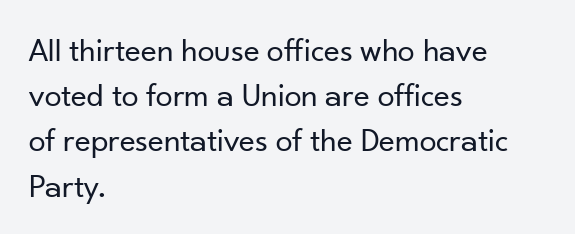
{"serif": "no", "italic": "no", "bold": "no", "weight": "regular", "width": "normal", "stroke_contrast": "low", "x_height": "small", "monospaced": "no", "underline": "no", "align": "left", "line_spacing": "normal", "line_spacing_ratio": 1.33, "letter_spacing": "normal", "letter_spacing_em": 0.0, "glyph_px": 34}
